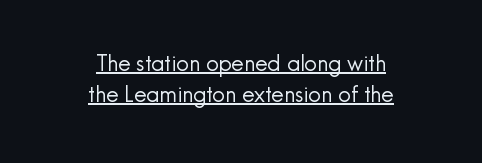
Q: Is the text bold? A: No.
Q: Is the text italic (slanted)? A: No, it is upright.
Q: Is the text underlined? A: Yes.
Q: How is the paragraph aligned? A: Centered.
Q: Is the spacing between letters normal or unusually wide? A: Normal.
Q: Is the spacing between lines tight, normal or loose? A: Normal.
